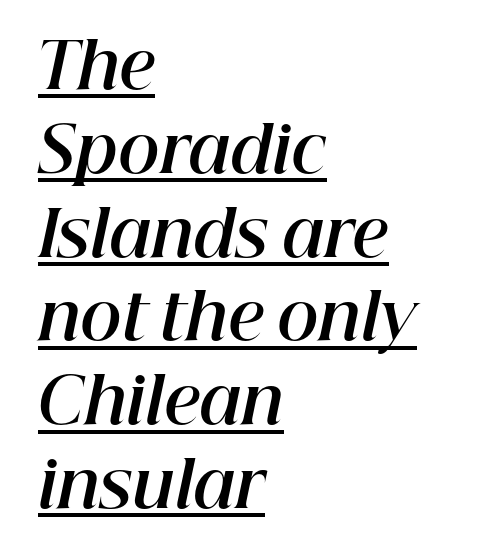
The image shows 63 px bold type, italic (leaning right); set left-aligned, normal line spacing (1.33x), normal letter spacing, underlined; high stroke contrast and a medium x-height.
